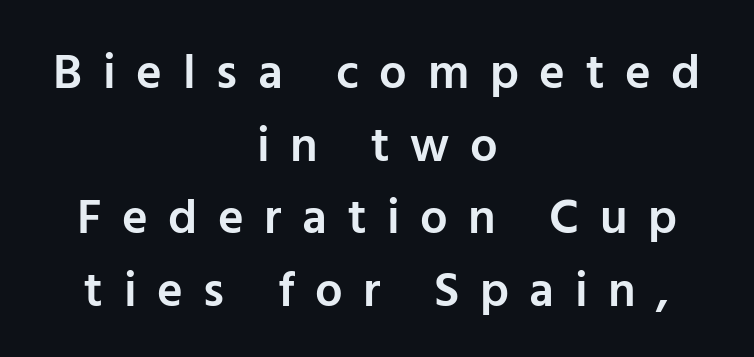
{"serif": "no", "italic": "no", "bold": "semi", "weight": "semibold", "width": "normal", "stroke_contrast": "low", "x_height": "medium", "monospaced": "no", "underline": "no", "align": "center", "line_spacing": "normal", "line_spacing_ratio": 1.48, "letter_spacing": "wide", "letter_spacing_em": 0.42, "glyph_px": 49}
